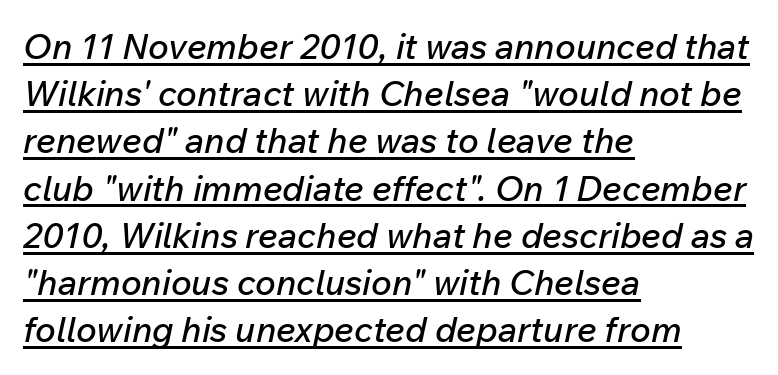
Q: Is the text italic (slanted)? A: Yes, it leans right by about 12 degrees.
Q: Is the text underlined? A: Yes.
Q: How is the paragraph aligned? A: Left-aligned.
Q: Is the spacing between letters normal or unusually wide? A: Normal.
Q: Is the spacing between lines tight, normal or loose? A: Normal.
Q: Width (condensed, normal, or wide)? A: Normal.
Q: Stroke contrast? A: Low.
Q: x-height? A: Medium.
Q: Monospaced? A: No.
